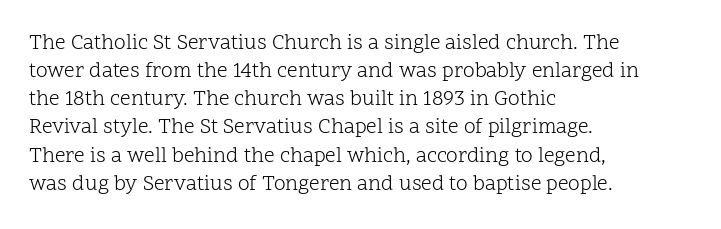
The image shows 21 px text type, upright; set left-aligned, normal line spacing (1.34x), normal letter spacing, not underlined.
